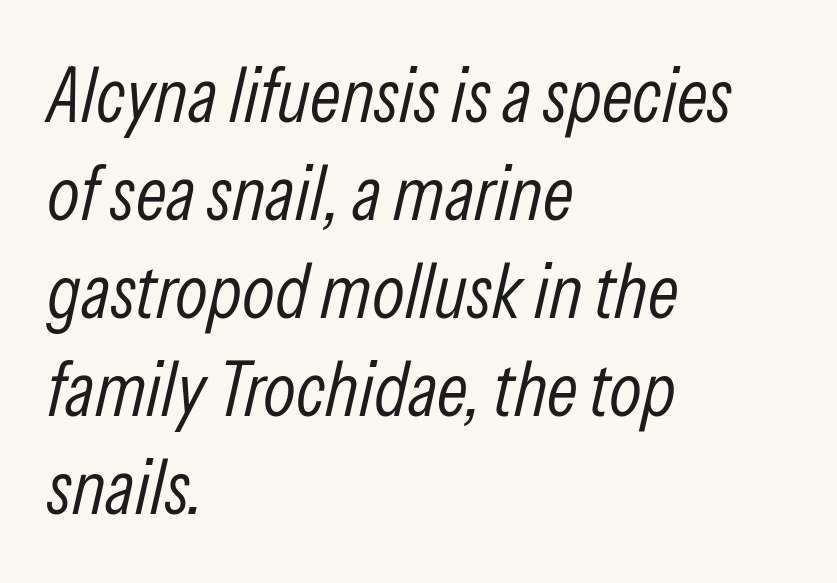
Q: Is the text bold? A: No.
Q: Is the text italic (slanted)? A: Yes, it leans right by about 13 degrees.
Q: Is the text underlined? A: No.
Q: How is the paragraph aligned? A: Left-aligned.
Q: Is the spacing between letters normal or unusually wide? A: Normal.
Q: Is the spacing between lines tight, normal or loose? A: Normal.
Q: Width (condensed, normal, or wide)? A: Condensed.
Q: Stroke contrast? A: Low.
Q: x-height? A: Medium.
Q: Monospaced? A: No.
